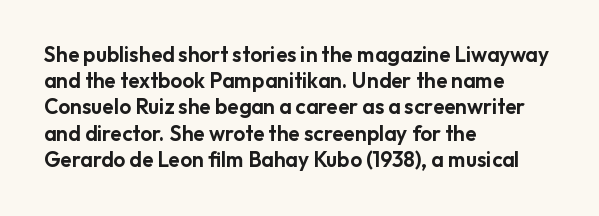
Q: Is the text italic (slanted)? A: No, it is upright.
Q: Is the text underlined? A: No.
Q: How is the paragraph aligned? A: Left-aligned.
Q: Is the spacing between letters normal or unusually wide? A: Normal.
Q: Is the spacing between lines tight, normal or loose? A: Normal.
